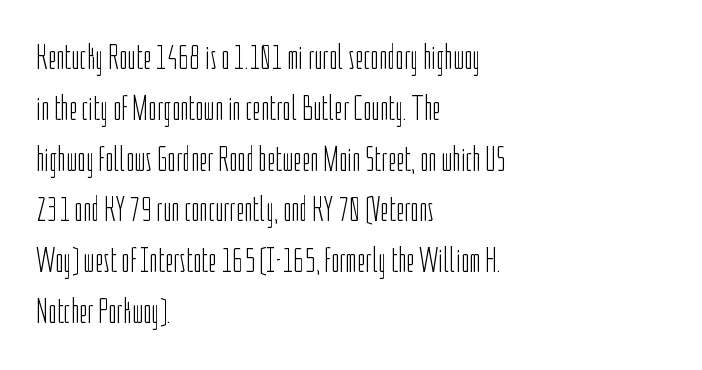
Q: Is the text bold? A: No.
Q: Is the text italic (slanted)? A: No, it is upright.
Q: Is the typeface a serif or a sans-serif typeface? A: Sans-serif.
Q: Is the text underlined? A: No.
Q: How is the paragraph aligned? A: Left-aligned.
Q: Is the spacing between letters normal or unusually wide? A: Normal.
Q: Is the spacing between lines tight, normal or loose? A: Normal.
Q: Width (condensed, normal, or wide)? A: Condensed.
Q: Stroke contrast? A: Low.
Q: x-height? A: Medium.
Q: Monospaced? A: No.
